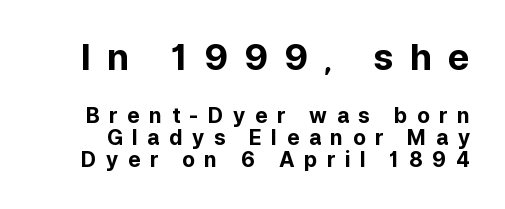
Q: Is the text bold? A: Yes.
Q: Is the text italic (slanted)? A: No, it is upright.
Q: Is the typeface a serif or a sans-serif typeface? A: Sans-serif.
Q: Is the text underlined? A: No.
Q: Is the spacing between letters normal or unusually wide? A: Unusually wide.
Q: Is the spacing between lines tight, normal or loose? A: Tight.
Q: Which block of text is set in a larger size, the first (top) or the second (bottom)? A: The first (top) one.
Q: Width (condensed, normal, or wide)? A: Normal.
Q: Stroke contrast? A: Low.
Q: x-height? A: Medium.
Q: Monospaced? A: No.
